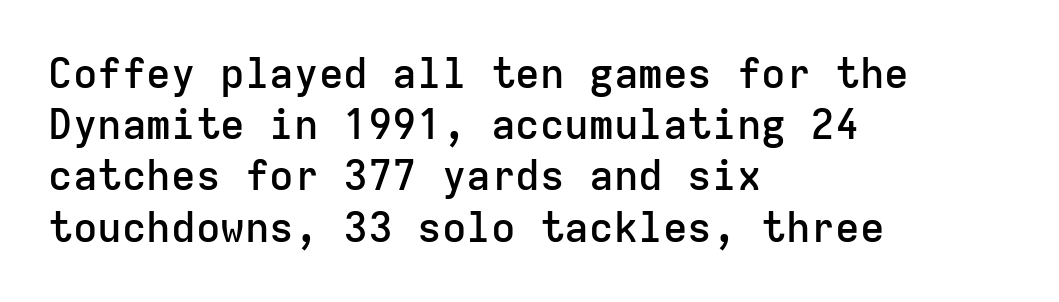
Examine the stroke ends and you'll find no serifs. The axis of the letterforms is exactly vertical. Interline gaps are of average width in this sample. Think of a typewriter: that constant character pitch is what you see here. The string is rendered with underlining switched off.
